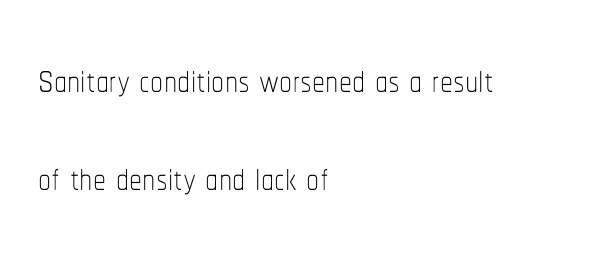
The image shows 52 px thin, condensed type, upright; set left-aligned, line spacing 1.89x, normal letter spacing, not underlined; low stroke contrast and a medium x-height.
